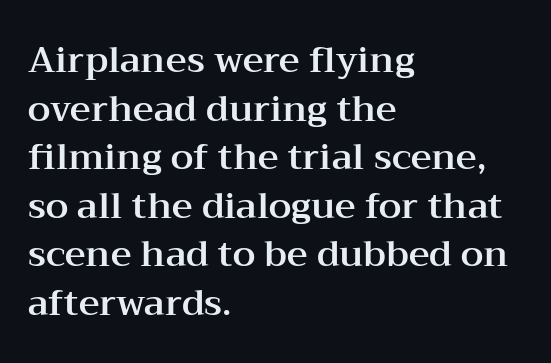
{"serif": "yes", "italic": "no", "width": "wide", "stroke_contrast": "medium", "x_height": "medium", "monospaced": "no", "underline": "no", "align": "left", "line_spacing": "normal", "line_spacing_ratio": 1.35, "letter_spacing": "normal", "letter_spacing_em": 0.0, "glyph_px": 36}
